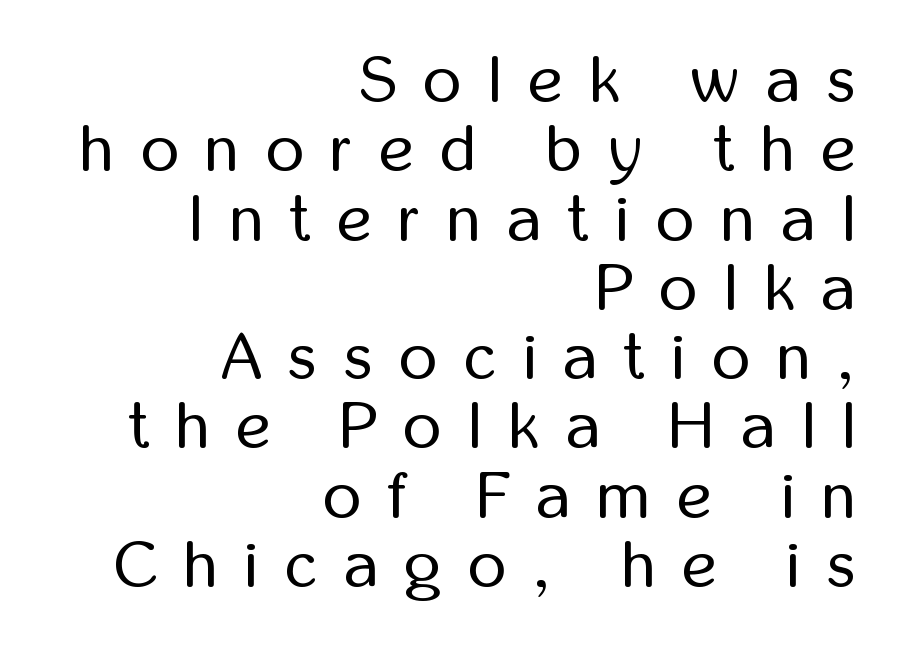
Q: Is the text bold? A: No.
Q: Is the text italic (slanted)? A: No, it is upright.
Q: Is the typeface a serif or a sans-serif typeface? A: Sans-serif.
Q: Is the text underlined? A: No.
Q: How is the paragraph aligned? A: Right-aligned.
Q: Is the spacing between letters normal or unusually wide? A: Unusually wide.
Q: Is the spacing between lines tight, normal or loose? A: Tight.
Q: Width (condensed, normal, or wide)? A: Condensed.
Q: Stroke contrast? A: Low.
Q: x-height? A: Medium.
Q: Monospaced? A: No.
